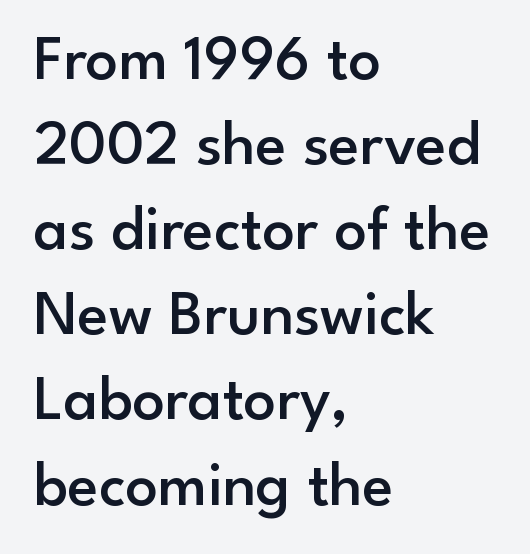
Q: Is the text bold? A: Semi-bold.
Q: Is the text italic (slanted)? A: No, it is upright.
Q: Is the typeface a serif or a sans-serif typeface? A: Sans-serif.
Q: Is the text underlined? A: No.
Q: How is the paragraph aligned? A: Left-aligned.
Q: Is the spacing between letters normal or unusually wide? A: Normal.
Q: Is the spacing between lines tight, normal or loose? A: Normal.
Q: Width (condensed, normal, or wide)? A: Normal.
Q: Stroke contrast? A: Low.
Q: x-height? A: Small.
Q: Monospaced? A: No.
